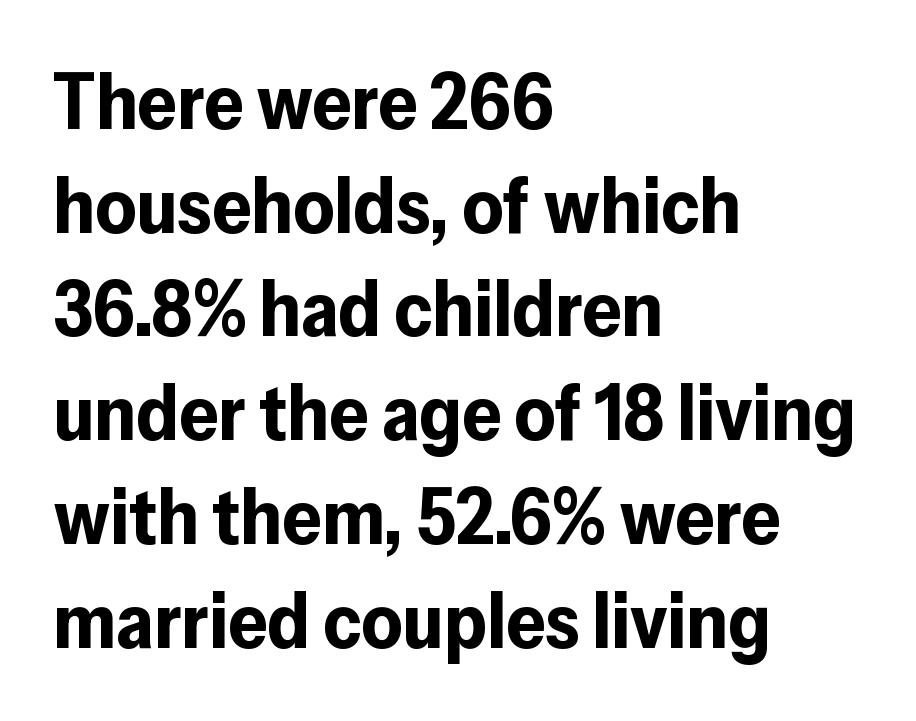
The rendering anchors every line to the left-hand side. No feet cap the strokes, marking this as sans-serif type. The passage shown is typed in a proportional face where columns would drift. Horizontal bands of white between lines are of average thickness.
